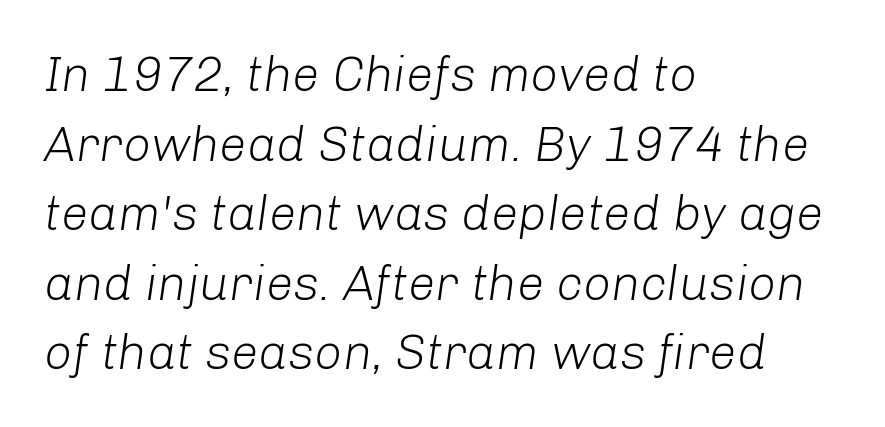
{"italic": "yes", "lean": "right", "slant_degrees": 8, "bold": "no", "weight": "light", "width": "normal", "stroke_contrast": "low", "x_height": "medium", "monospaced": "no", "underline": "no", "align": "left", "line_spacing": "normal", "line_spacing_ratio": 1.42, "letter_spacing": "normal", "letter_spacing_em": 0.0, "glyph_px": 49}
